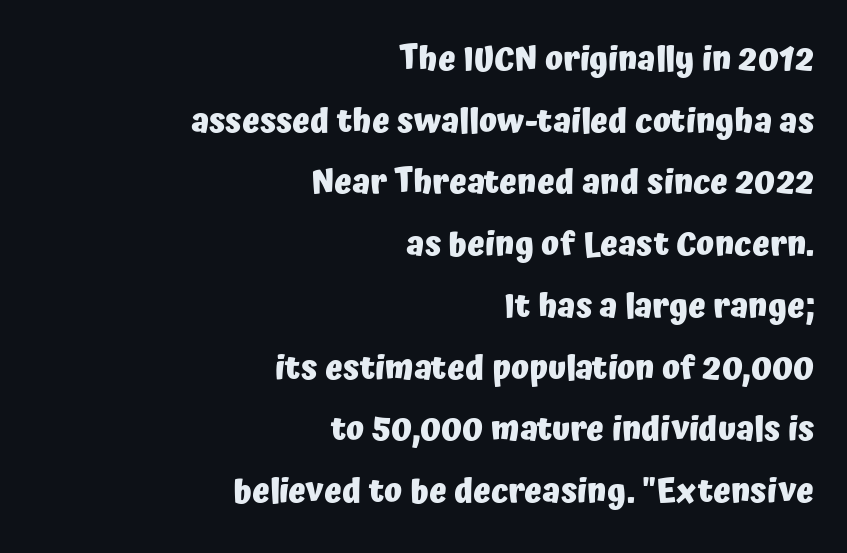
{"serif": "no", "italic": "no", "bold": "yes", "weight": "heavy", "width": "normal", "stroke_contrast": "low", "x_height": "medium", "monospaced": "no", "underline": "no", "align": "right", "line_spacing_ratio": 1.87, "letter_spacing": "normal", "letter_spacing_em": 0.0, "glyph_px": 33}
